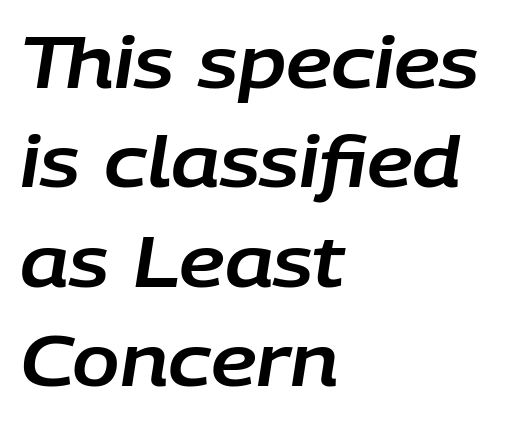
Each word holds together tightly as a unit, with standard inter-letter gaps. A typesetter would call this leading conventional body-copy spacing. Spacing verdict: proportional, widths tailored to each character. Does the copy run flush right? No — it runs flush left.
